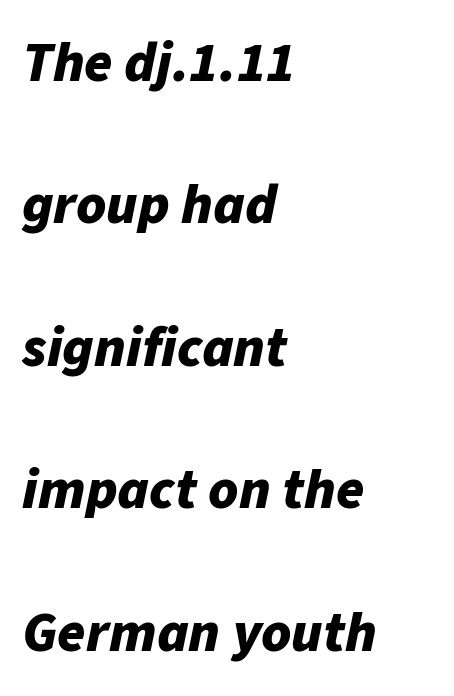
{"italic": "yes", "lean": "right", "slant_degrees": 11, "bold": "yes", "weight": "bold", "width": "normal", "stroke_contrast": "low", "x_height": "medium", "monospaced": "no", "underline": "no", "align": "left", "line_spacing": "loose", "line_spacing_ratio": 2.5, "letter_spacing": "normal", "letter_spacing_em": 0.0, "glyph_px": 57}
